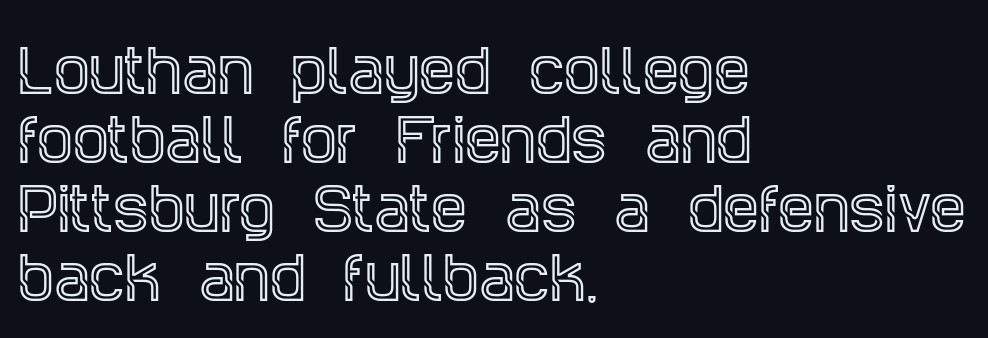
Proportional: the letters do not fall into vertical columns. Words float on clear page, feet unadorned. Short and long lines alike share a common starting point at left. You can tell it's not italic because the verticals are truly vertical.
